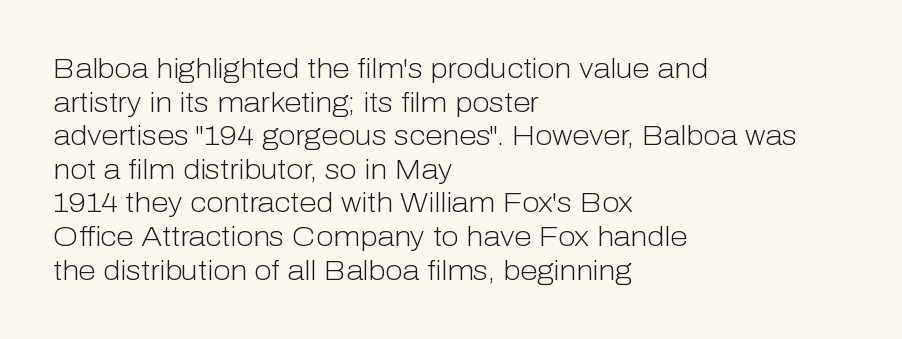
Check where the strokes stop: nothing finishes them off — pure sans. Honestly, the letter spacing is just normal — you wouldn't notice it. Just letters on the line, the space beneath them empty. You could not count columns in this text — the font is proportionally spaced. A student would call this left alignment; a typographer would say flush left, rag right. You can tell it's not italic because the verticals are truly vertical.
